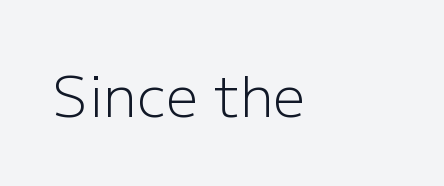
Q: Is the text bold? A: No.
Q: Is the text italic (slanted)? A: No, it is upright.
Q: Is the typeface a serif or a sans-serif typeface? A: Sans-serif.
Q: Is the text underlined? A: No.
Q: How is the paragraph aligned? A: Left-aligned.
Q: Is the spacing between letters normal or unusually wide? A: Normal.
Q: Width (condensed, normal, or wide)? A: Normal.
Q: Stroke contrast? A: Low.
Q: x-height? A: Medium.
Q: Monospaced? A: No.
